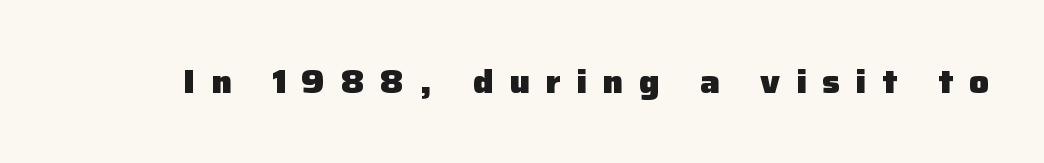
{"serif": "no", "italic": "no", "bold": "yes", "weight": "heavy", "width": "normal", "stroke_contrast": "low", "x_height": "medium", "monospaced": "no", "underline": "no", "letter_spacing": "wide", "letter_spacing_em": 0.47, "glyph_px": 33}
